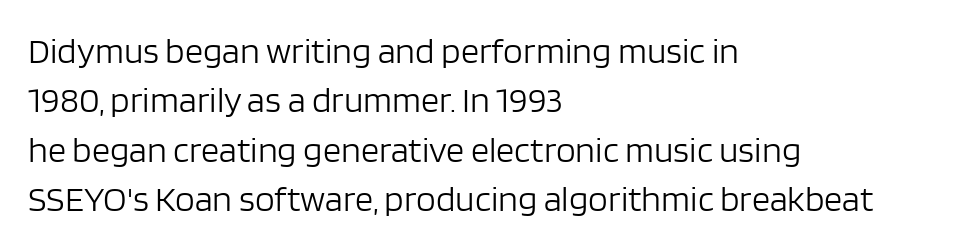
Does the type have serifs? No, each stem ends abruptly. Underline: absent. The rendering uses natural spacing where letterforms have individual widths. Baseline-to-baseline distance is the conventional proportion of letter height. Compared with typical body copy, the letter spacing here is the same.
